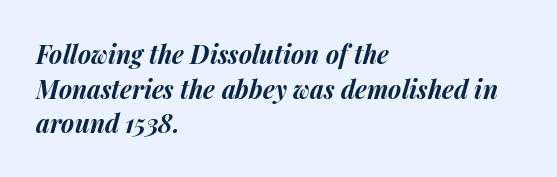
The image shows 25 px bold type, italic (leaning right); set left-aligned, normal line spacing (1.39x), normal letter spacing, not underlined.
